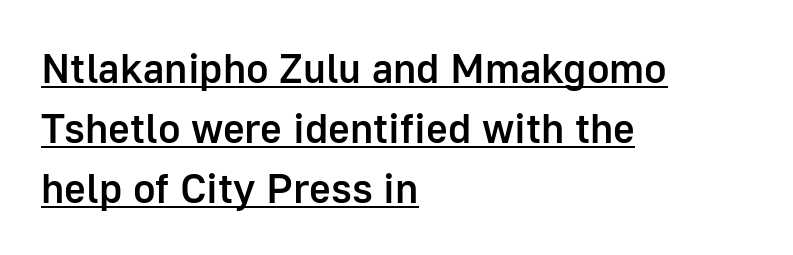
{"serif": "no", "italic": "no", "bold": "semi", "weight": "semibold", "width": "normal", "stroke_contrast": "low", "x_height": "medium", "monospaced": "no", "underline": "yes", "align": "left", "line_spacing": "normal", "line_spacing_ratio": 1.43, "letter_spacing": "normal", "letter_spacing_em": 0.0, "glyph_px": 42}
